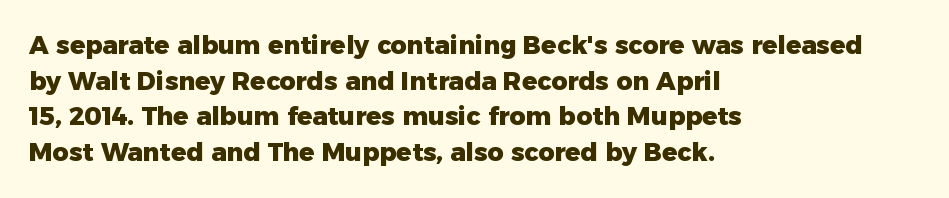
The image shows 25 px bold type, upright; set left-aligned, normal line spacing (1.43x), normal letter spacing, not underlined.
